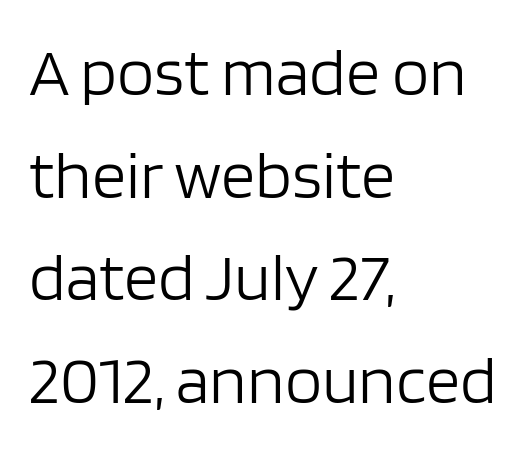
The image shows 68 px light sans-serif type, upright; set left-aligned, normal line spacing (1.51x), normal letter spacing, not underlined; low stroke contrast and a large x-height.
